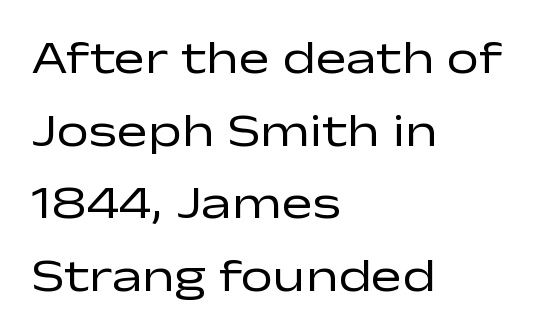
{"serif": "no", "italic": "no", "bold": "no", "weight": "regular", "width": "wide", "stroke_contrast": "low", "x_height": "medium", "monospaced": "no", "underline": "no", "align": "left", "line_spacing": "normal", "line_spacing_ratio": 1.58, "letter_spacing": "normal", "letter_spacing_em": 0.0, "glyph_px": 46}
